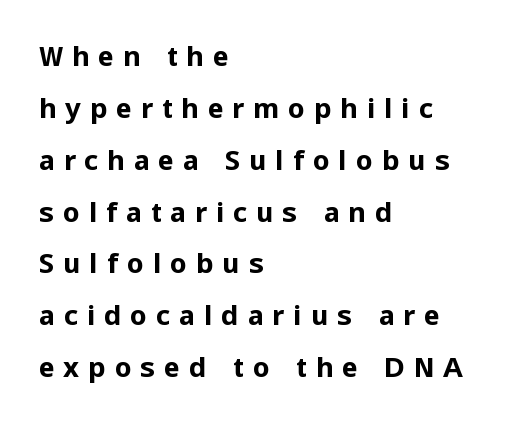
Q: Is the text bold? A: Yes.
Q: Is the text italic (slanted)? A: No, it is upright.
Q: Is the text underlined? A: No.
Q: How is the paragraph aligned? A: Left-aligned.
Q: Is the spacing between letters normal or unusually wide? A: Unusually wide.
Q: Is the spacing between lines tight, normal or loose? A: Loose.
